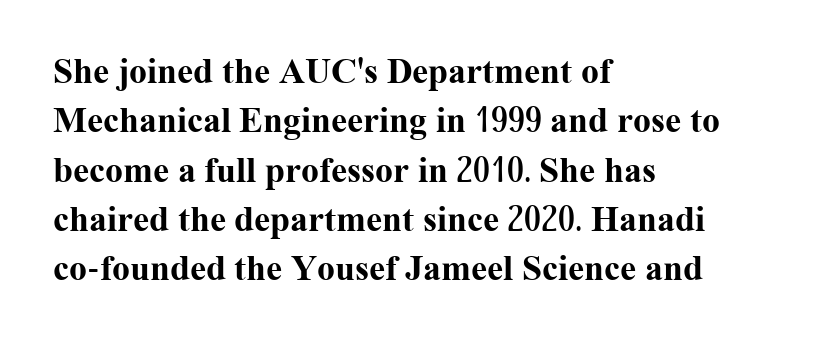
Q: Is the text bold? A: Yes.
Q: Is the text italic (slanted)? A: No, it is upright.
Q: Is the typeface a serif or a sans-serif typeface? A: Serif.
Q: Is the text underlined? A: No.
Q: How is the paragraph aligned? A: Left-aligned.
Q: Is the spacing between letters normal or unusually wide? A: Normal.
Q: Is the spacing between lines tight, normal or loose? A: Normal.
Q: Width (condensed, normal, or wide)? A: Normal.
Q: Stroke contrast? A: Medium.
Q: x-height? A: Medium.
Q: Monospaced? A: No.
